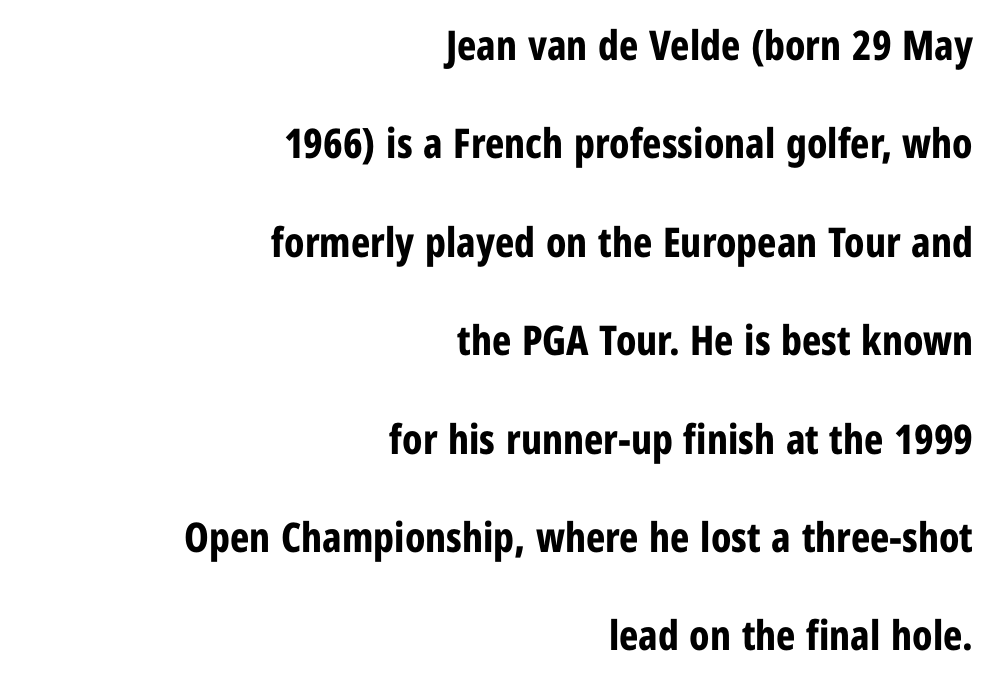
The image shows 41 px bold, condensed sans-serif type, upright; set right-aligned, loose line spacing (2.4x), normal letter spacing, not underlined; low stroke contrast and a medium x-height.
